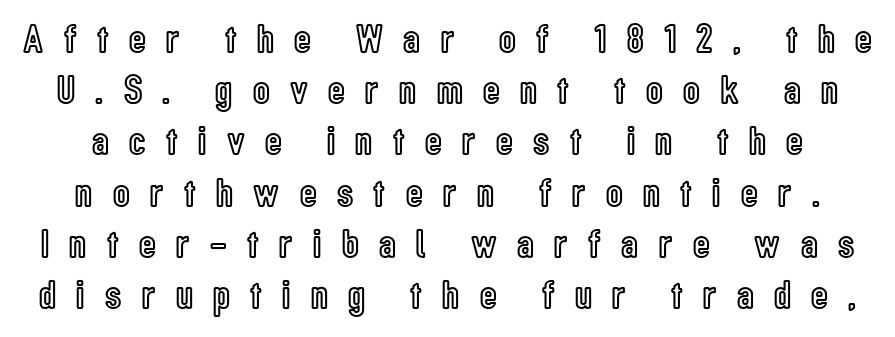
{"italic": "no", "width": "condensed", "x_height": "medium", "monospaced": "no", "underline": "no", "line_spacing": "normal", "line_spacing_ratio": 1.25, "letter_spacing": "wide", "letter_spacing_em": 0.5, "glyph_px": 41}
